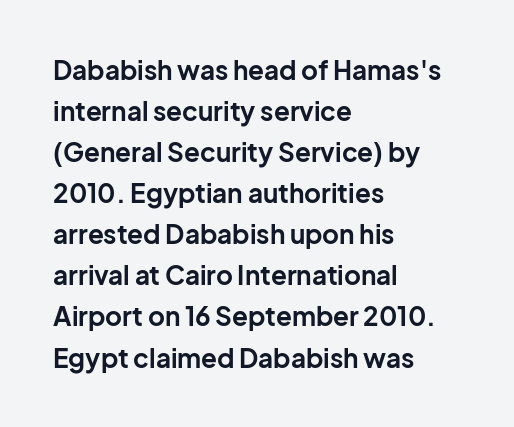
{"italic": "no", "bold": "yes", "underline": "no", "align": "left", "line_spacing": "normal", "line_spacing_ratio": 1.58, "letter_spacing": "normal", "letter_spacing_em": 0.0, "glyph_px": 26}
